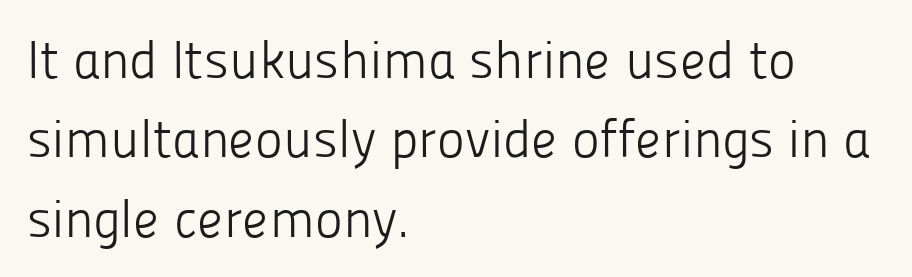
Rule under the text: the space is simply empty. Heft: none added — not bold. Spacing verdict: proportional, widths tailored to each character. This sample is left-justified, so line endings fall wherever the words run out. The tracking reads as untouched default to a designer's eye.
